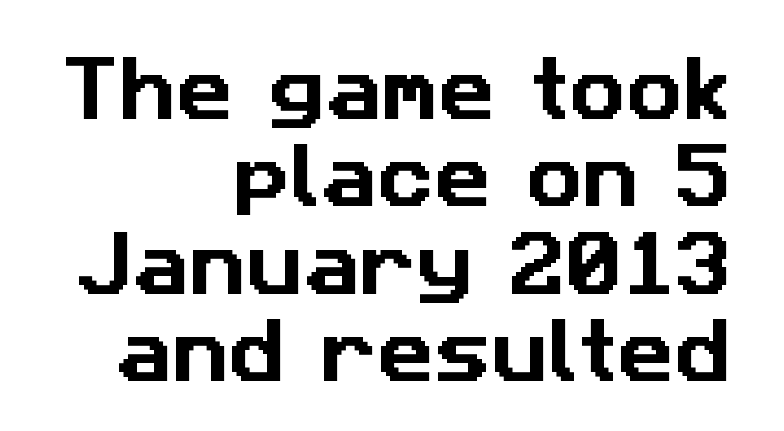
The type is set solid horizontally, with unmodified tracking. Look at the bottom of the vertical strokes: they stop flat, with no serifs. Typeset ragged left — the right edge is the straight one. Think of a printed novel: that variable character pitch is what you see here. Any mark beneath the type? The region is blank. Vertically, the passage feels balanced, rows spaced as you'd expect.
